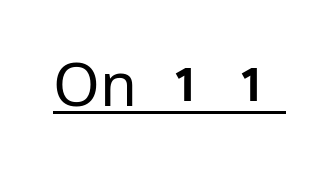
Q: Is the text bold? A: No.
Q: Is the text italic (slanted)? A: No, it is upright.
Q: Is the typeface a serif or a sans-serif typeface? A: Sans-serif.
Q: Is the text underlined? A: Yes.
Q: Is the spacing between letters normal or unusually wide? A: Normal.
Q: Width (condensed, normal, or wide)? A: Normal.
Q: Stroke contrast? A: Low.
Q: x-height? A: Medium.
Q: Monospaced? A: No.
